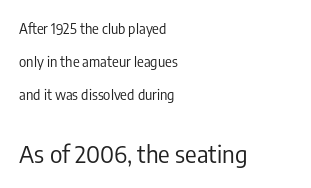
The image shows 24 px text type, upright; set left-aligned, loose line spacing (2.37x), normal letter spacing, not underlined; the second (bottom) block is 1.71x larger.
